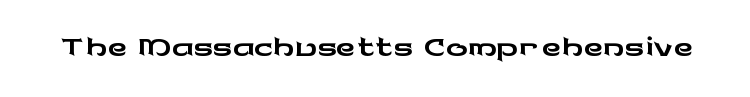
The image shows 54 px wide sans-serif type, upright; set normal letter spacing, not underlined; low stroke contrast and a medium x-height.
